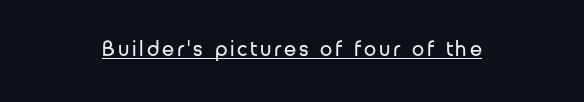
This sample uses an upright cut, with every glyph sitting square on the baseline. The face used here appears with an underline applied. Is the stroke heavy? The answer is a plain regular-or-lighter.
